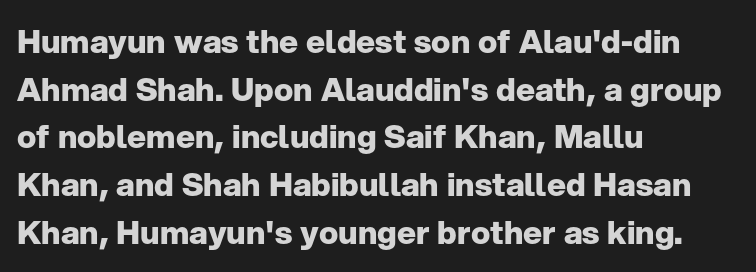
{"serif": "no", "italic": "no", "bold": "yes", "weight": "heavy", "width": "normal", "stroke_contrast": "low", "x_height": "medium", "monospaced": "no", "underline": "no", "align": "left", "line_spacing": "normal", "line_spacing_ratio": 1.49, "letter_spacing": "normal", "letter_spacing_em": 0.0, "glyph_px": 32}
